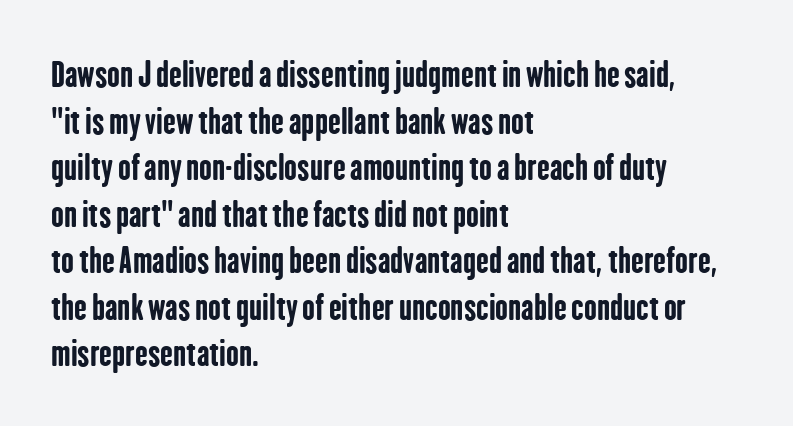
The image shows 34 px bold, condensed sans-serif type, upright; set left-aligned, normal line spacing (1.37x), normal letter spacing, not underlined; low stroke contrast and a medium x-height.
